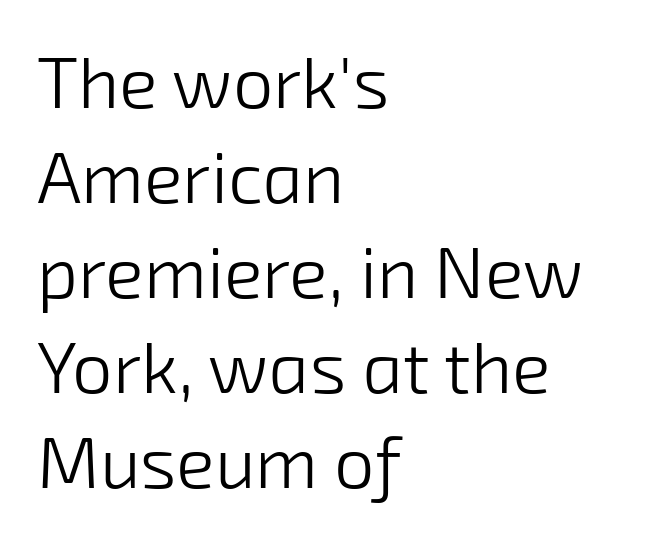
{"serif": "no", "bold": "no", "weight": "light", "width": "normal", "stroke_contrast": "low", "x_height": "medium", "monospaced": "no", "underline": "no", "align": "left", "line_spacing": "normal", "line_spacing_ratio": 1.32, "letter_spacing": "normal", "letter_spacing_em": 0.0, "glyph_px": 72}
